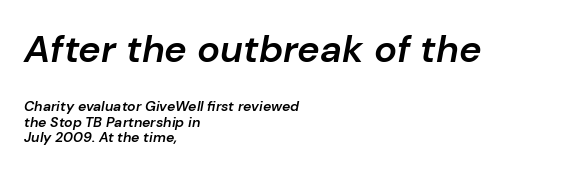
The image shows 38 px semibold type, italic (leaning right); set left-aligned, tight line spacing (1.12x), normal letter spacing, not underlined; the first (top) block is 2.71x larger; low stroke contrast and a medium x-height.
